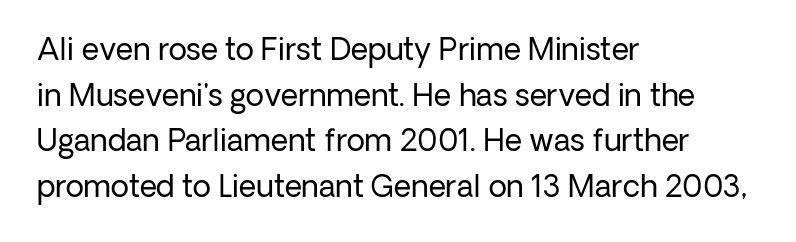
{"serif": "no", "italic": "no", "bold": "no", "weight": "regular", "width": "normal", "stroke_contrast": "low", "x_height": "medium", "monospaced": "no", "underline": "no", "align": "left", "line_spacing": "normal", "line_spacing_ratio": 1.52, "letter_spacing": "normal", "letter_spacing_em": 0.0, "glyph_px": 30}
